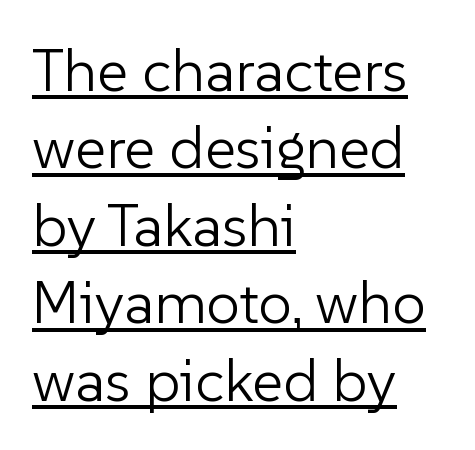
The image shows 60 px light sans-serif type, upright; set left-aligned, normal line spacing (1.29x), normal letter spacing, underlined; low stroke contrast and a medium x-height.
